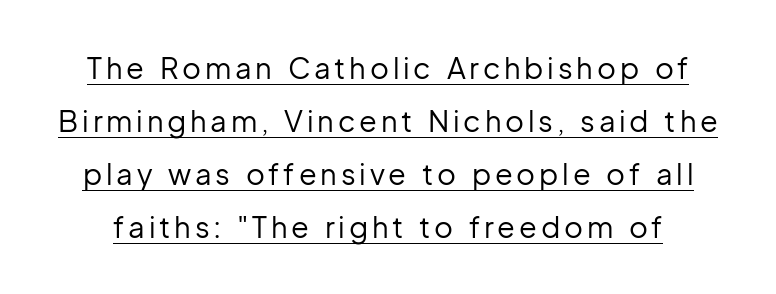
{"serif": "no", "italic": "no", "bold": "no", "weight": "regular", "width": "normal", "stroke_contrast": "low", "x_height": "medium", "monospaced": "no", "underline": "yes", "line_spacing_ratio": 1.83, "glyph_px": 29}
